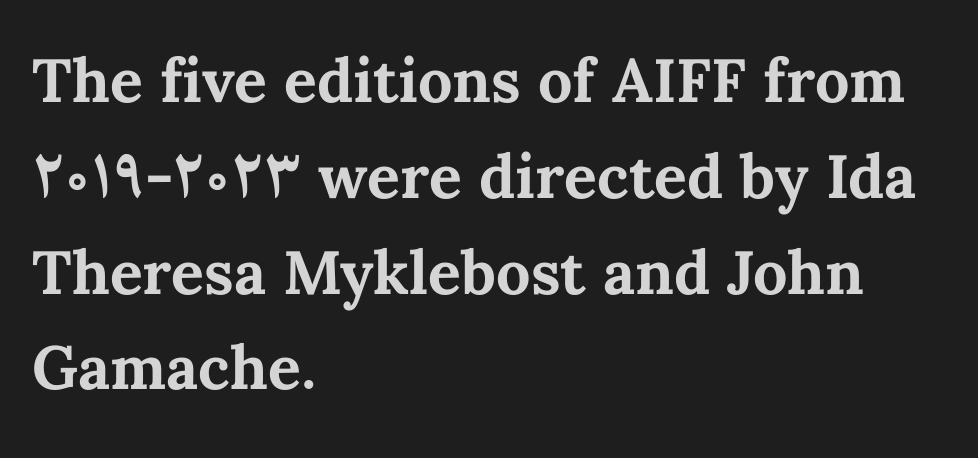
Q: Is the text bold? A: Yes.
Q: Is the text italic (slanted)? A: No, it is upright.
Q: Is the text underlined? A: No.
Q: How is the paragraph aligned? A: Left-aligned.
Q: Is the spacing between letters normal or unusually wide? A: Normal.
Q: Is the spacing between lines tight, normal or loose? A: Normal.
Q: Width (condensed, normal, or wide)? A: Normal.
Q: Stroke contrast? A: Medium.
Q: x-height? A: Medium.
Q: Monospaced? A: No.
